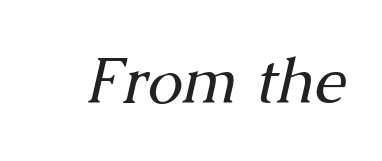
{"serif": "yes", "italic": "yes", "lean": "right", "slant_degrees": 13, "bold": "no", "weight": "regular", "width": "normal", "stroke_contrast": "medium", "x_height": "medium", "monospaced": "no", "underline": "no", "letter_spacing": "normal", "letter_spacing_em": 0.0, "glyph_px": 64}
